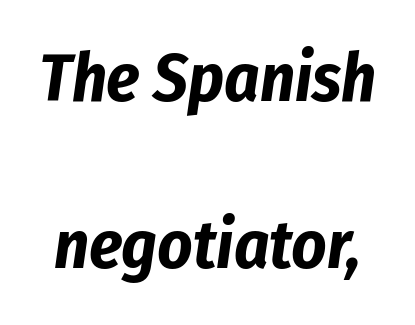
Observe the ordinary spacing: letters are neighbours, not strangers. Here the designer chose a conventional face with non-uniform glyph widths. The letters are bold, with thick, heavy strokes. This is oblique type, the kind used for emphasis or titles. Vertical spacing — loose.
